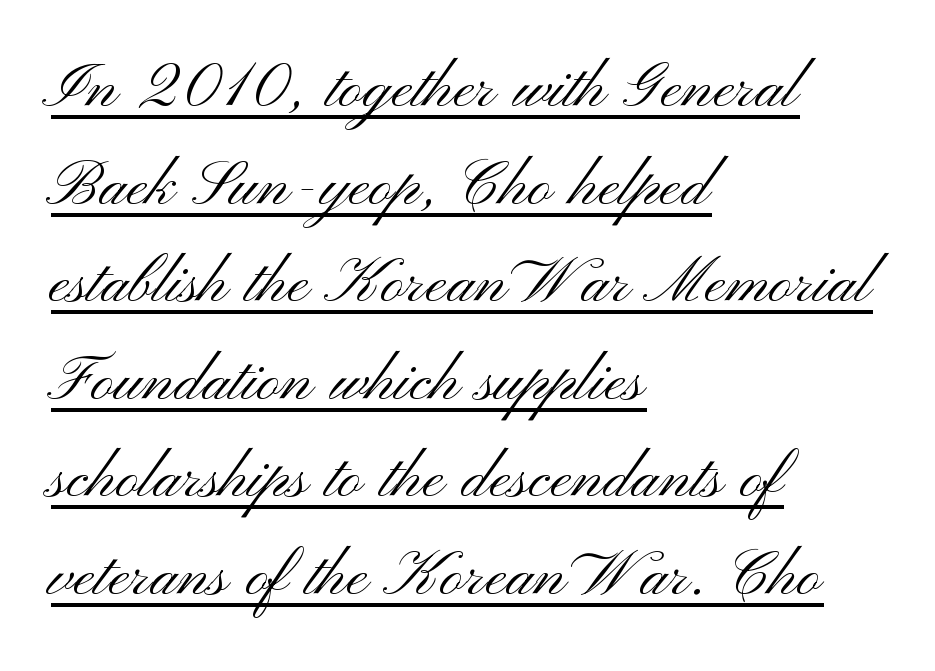
Is the block centered? No — it sits flush against the left margin. Proportional: the letters do not fall into vertical columns. Default kerning and tracking; the words read as compact shapes. The glyphs are accompanied by a horizontal stroke just below them.
